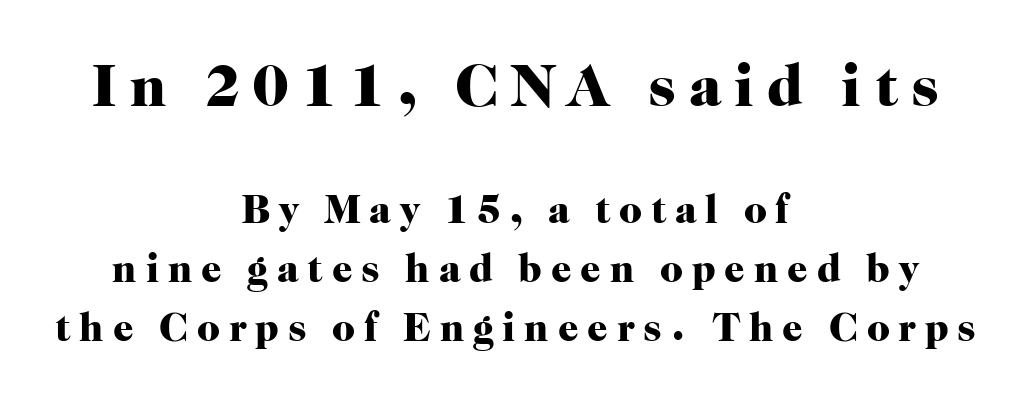
The image shows 60 px heavy serif type, upright; set centered, normal line spacing (1.48x), unusually wide letter spacing (+0.22 em), not underlined; the first (top) block is 1.5x larger; high stroke contrast and a medium x-height.
